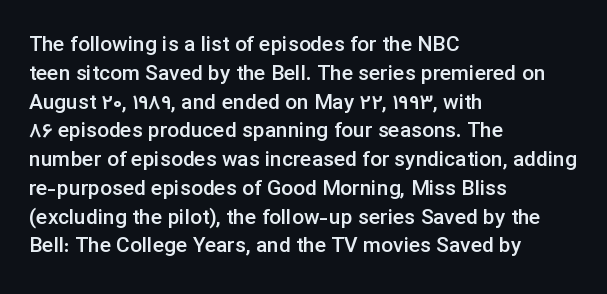
Underlining? Definitely not there. Posture: vertical. The space between consecutive lines is moderate. The paragraph has a hard left edge and a soft right edge. The line texture is even and compact thanks to regular tracking.
